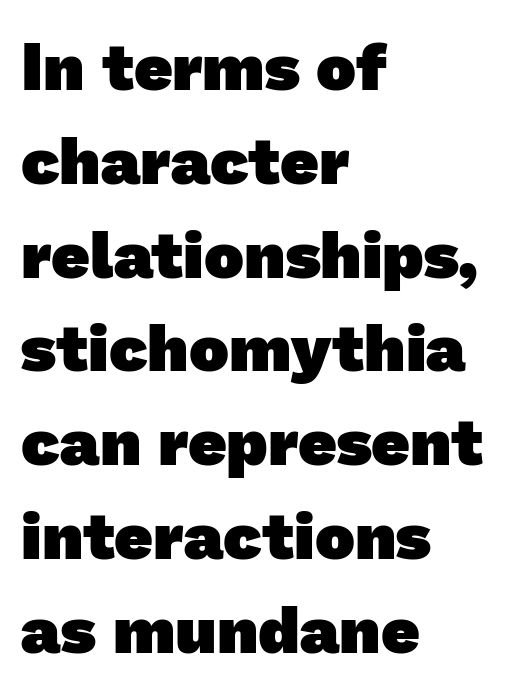
The image shows 67 px heavy sans-serif type; set left-aligned, normal line spacing (1.4x), normal letter spacing, not underlined; low stroke contrast and a medium x-height.
